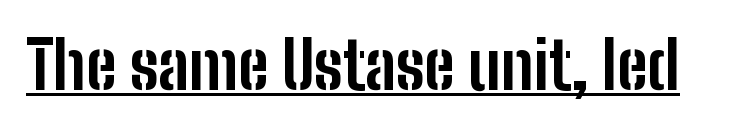
{"serif": "no", "italic": "no", "bold": "yes", "weight": "bold", "width": "condensed", "stroke_contrast": "low", "x_height": "medium", "monospaced": "no", "underline": "yes", "letter_spacing": "normal", "letter_spacing_em": 0.0, "glyph_px": 65}
